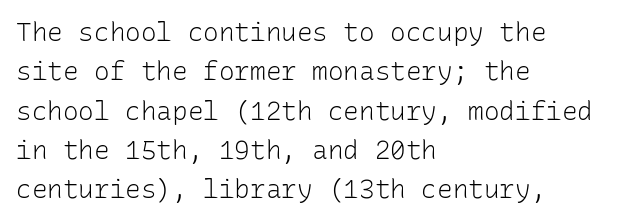
A typesetter would mark this as roman, not italic. Does the leading feel generous? No, just average. The typesetter chose a ragged-right arrangement here. The gaps between neighbouring characters are ordinary and unremarkable. Is this a heavy cut? Hardly; it is regular or lighter. The space directly below the letters is spotless.
